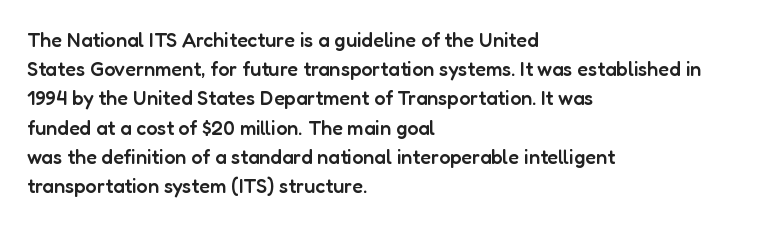
Q: Is the text bold? A: Semi-bold.
Q: Is the text italic (slanted)? A: No, it is upright.
Q: Is the text underlined? A: No.
Q: How is the paragraph aligned? A: Left-aligned.
Q: Is the spacing between letters normal or unusually wide? A: Normal.
Q: Is the spacing between lines tight, normal or loose? A: Normal.
